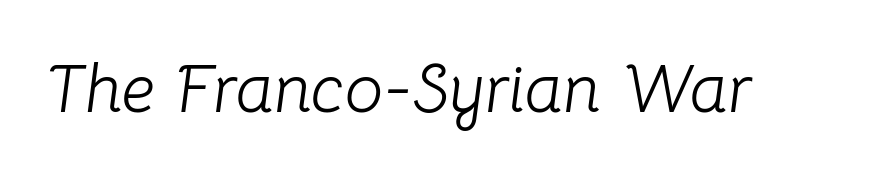
The image shows 68 px light type, italic (leaning right); set normal letter spacing, not underlined; low stroke contrast and a medium x-height.
